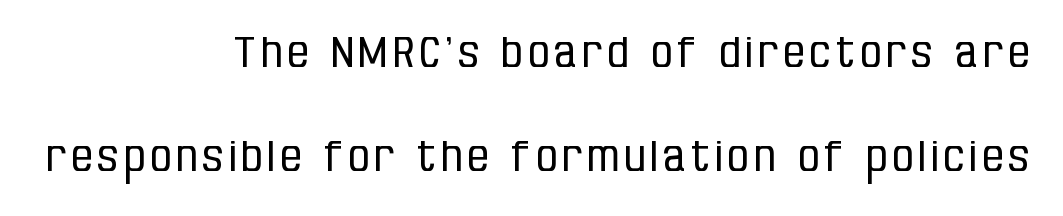
{"serif": "no", "italic": "no", "bold": "no", "weight": "regular", "width": "condensed", "stroke_contrast": "low", "x_height": "large", "monospaced": "no", "underline": "no", "align": "right", "line_spacing": "loose", "line_spacing_ratio": 2.47, "glyph_px": 42}
